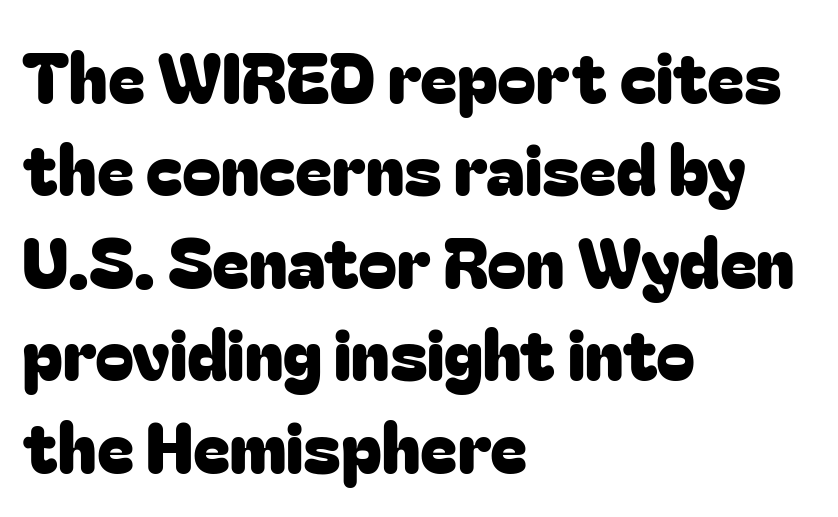
Caption: standard tracking, unaltered. Just letters on the line, the space beneath them empty. If you measured baseline to baseline, you'd find a middling distance. Left-aligned paragraph, ragged on the right. These lines were composed using upright roman letters.
